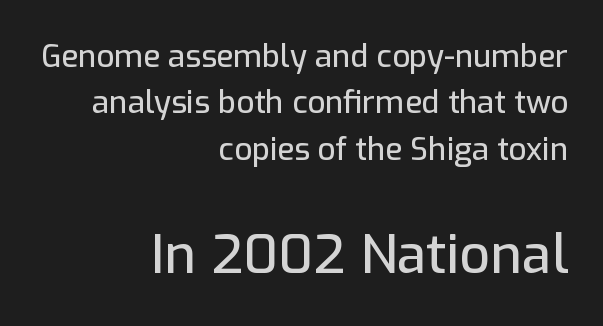
The image shows 54 px sans-serif type, upright; set right-aligned, normal line spacing (1.5x), normal letter spacing, not underlined; the second (bottom) block is 1.74x larger; low stroke contrast and a medium x-height.
